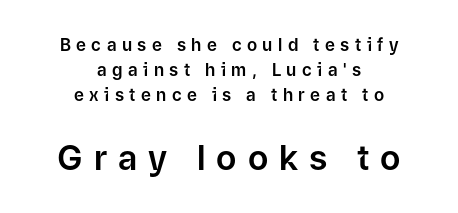
A typesetter would call this proportional, since set widths differ per character. The space beneath each line is pristine and unruled. Teacher's note: observe the equal gaps on both sides — that is centered alignment. A roman cut, with each character standing at attention.
